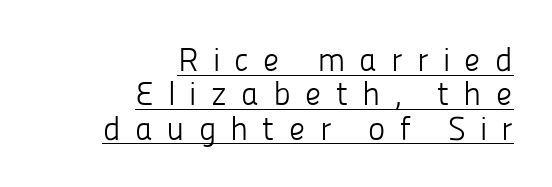
Quick note: underline on. Weight: not bold — regular or lighter. The ragged edge is on the left, which tells us the setting is flush right. You can tell from the bare stems that sans-serif type was used. Leading: reduced.
